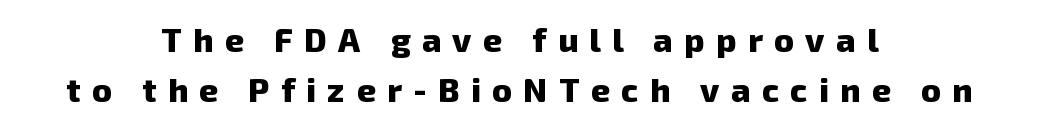
{"serif": "no", "bold": "yes", "weight": "heavy", "width": "normal", "stroke_contrast": "low", "x_height": "medium", "monospaced": "no", "underline": "no", "align": "center", "line_spacing": "normal", "line_spacing_ratio": 1.52, "letter_spacing": "wide", "letter_spacing_em": 0.35, "glyph_px": 33}
